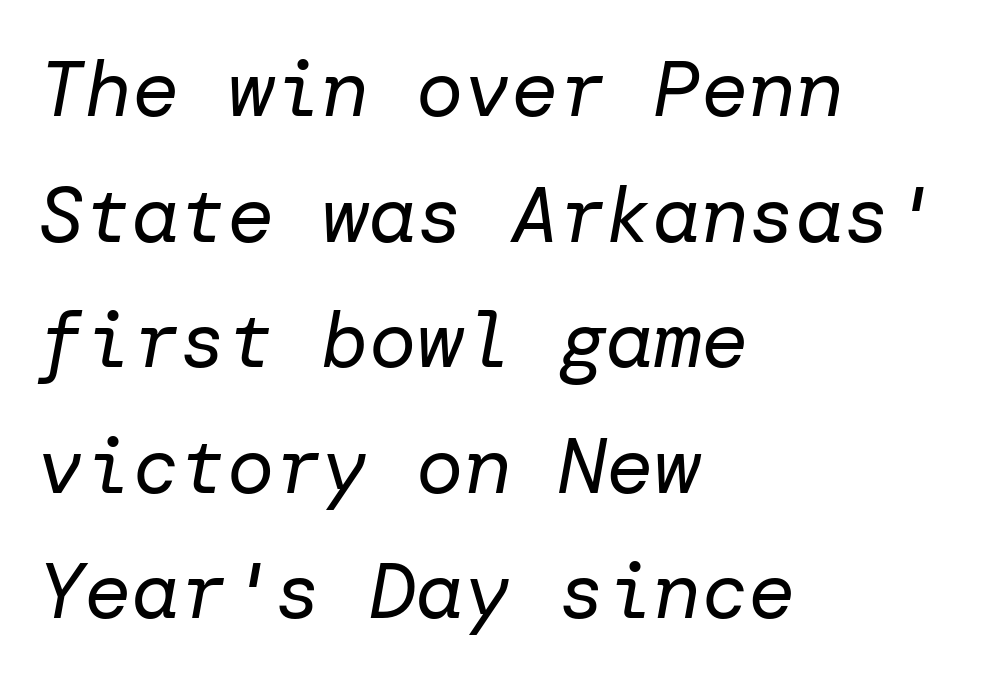
There's an unmistakable incline to the writing here. Students, note that the glyphs here touch the page at normal intervals. The baseline area is clear. Letters have the restrained weight of plain body copy at most.
